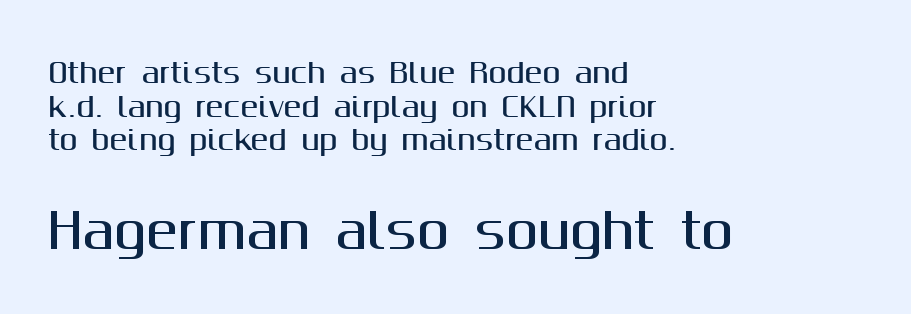
The image shows 48 px sans-serif type, upright; set left-aligned, normal line spacing (1.25x), normal letter spacing, not underlined; the second (bottom) block is 1.78x larger; medium stroke contrast and a medium x-height.
